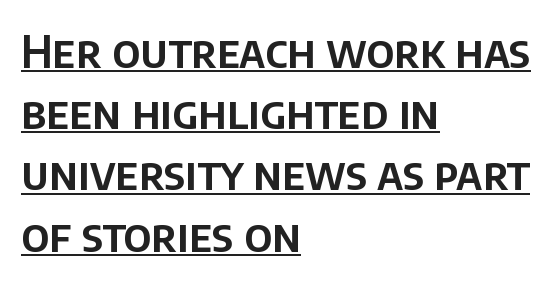
{"serif": "no", "italic": "no", "width": "normal", "stroke_contrast": "low", "x_height": "large", "monospaced": "no", "underline": "yes", "align": "left", "line_spacing": "normal", "line_spacing_ratio": 1.36, "letter_spacing": "normal", "letter_spacing_em": 0.0, "glyph_px": 45}
